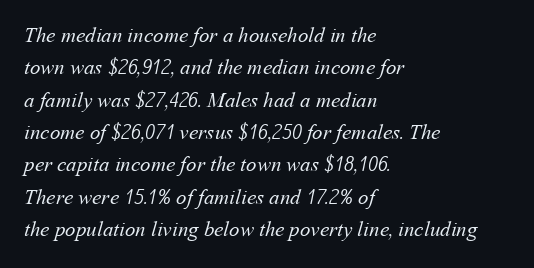
{"bold": "no", "underline": "no", "align": "left", "line_spacing": "normal", "line_spacing_ratio": 1.54, "letter_spacing": "normal", "letter_spacing_em": 0.0, "glyph_px": 21}
